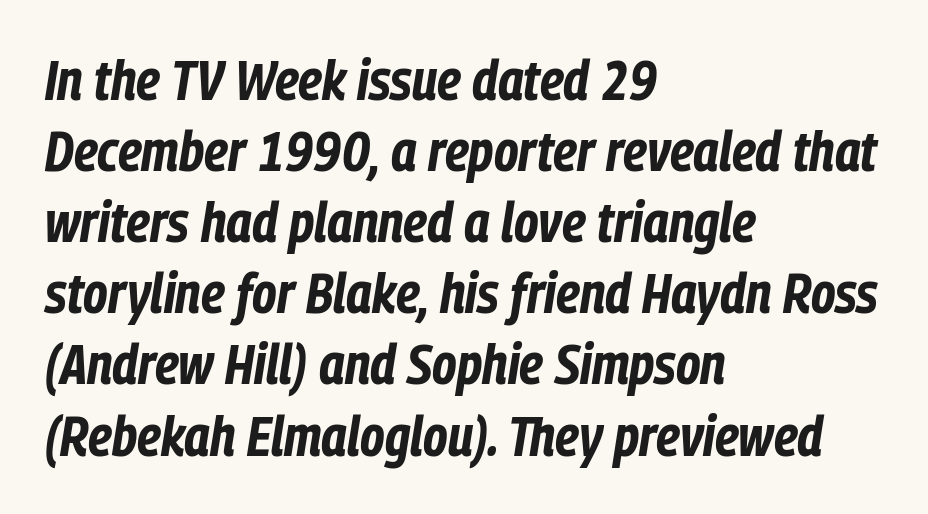
Q: Is the text bold? A: Yes.
Q: Is the text italic (slanted)? A: Yes, it leans right by about 9 degrees.
Q: Is the text underlined? A: No.
Q: How is the paragraph aligned? A: Left-aligned.
Q: Is the spacing between letters normal or unusually wide? A: Normal.
Q: Is the spacing between lines tight, normal or loose? A: Normal.
Q: Width (condensed, normal, or wide)? A: Condensed.
Q: Stroke contrast? A: Low.
Q: x-height? A: Medium.
Q: Monospaced? A: No.
